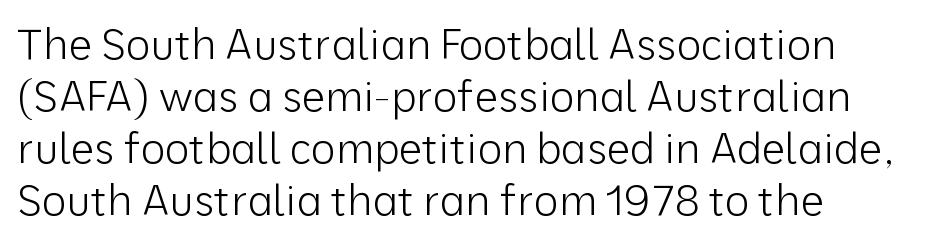
The image shows 42 px light sans-serif type, upright; set left-aligned, line spacing 1.24x, normal letter spacing, not underlined; low stroke contrast and a medium x-height.
